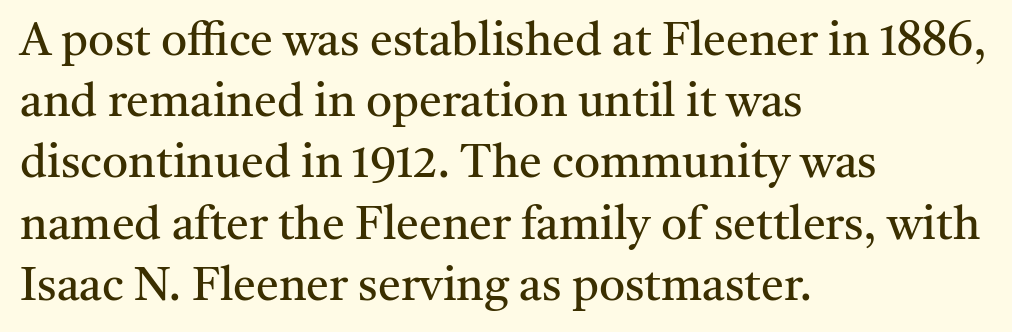
A typesetter would call this zero additional tracking. Ascenders rise straight up at ninety degrees. The ragged edge is on the right, which tells us the setting is flush left. Interline gaps are of average width in this sample. The rendering shows small feet on the letterforms — a serif design.
